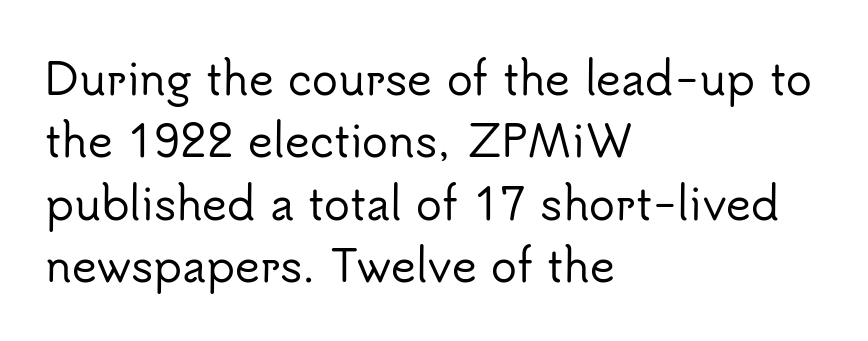
Q: Is the text italic (slanted)? A: No, it is upright.
Q: Is the typeface a serif or a sans-serif typeface? A: Sans-serif.
Q: Is the text underlined? A: No.
Q: How is the paragraph aligned? A: Left-aligned.
Q: Is the spacing between letters normal or unusually wide? A: Normal.
Q: Is the spacing between lines tight, normal or loose? A: Normal.
Q: Width (condensed, normal, or wide)? A: Normal.
Q: Stroke contrast? A: Low.
Q: x-height? A: Small.
Q: Monospaced? A: No.
